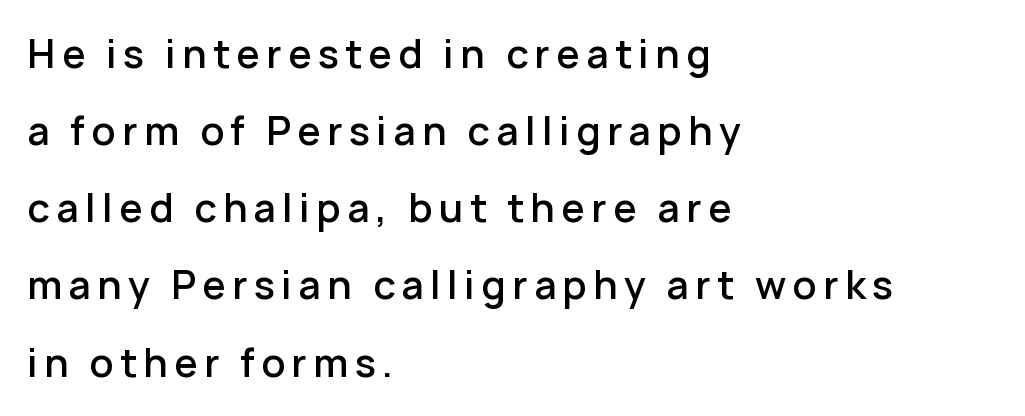
When letters stand straight like this, we call the style roman or upright. The letters are semibold — heavier than regular but short of a full bold. Honestly, there is no underline to notice here at all. Students, observe: this is what heavily led, spacious text looks like.
